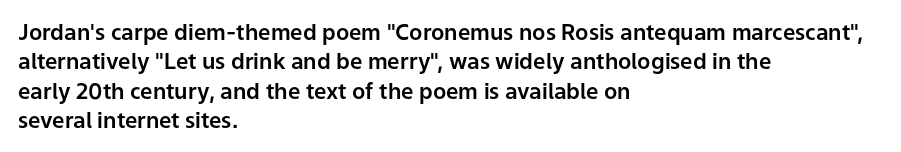
Glyph-to-glyph distance matches everyday printed text. If you drew a ruler down the left edge, every line would touch it. The letters stand upright; this is a roman face. No word sits above an underline. The line-height multiplier appears to be the usual default.
